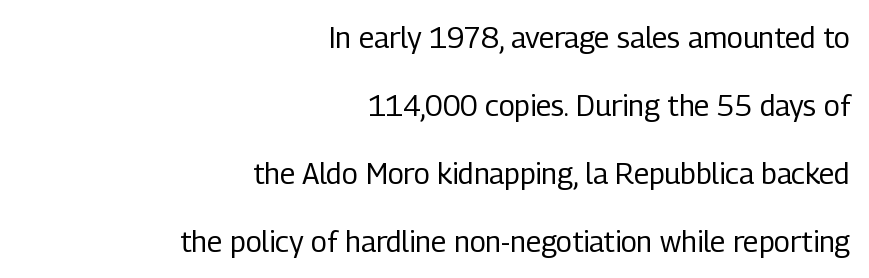
{"serif": "no", "italic": "no", "bold": "no", "weight": "regular", "width": "condensed", "stroke_contrast": "low", "x_height": "medium", "monospaced": "no", "underline": "no", "align": "right", "line_spacing": "loose", "line_spacing_ratio": 2.34, "letter_spacing": "normal", "letter_spacing_em": 0.0, "glyph_px": 29}
